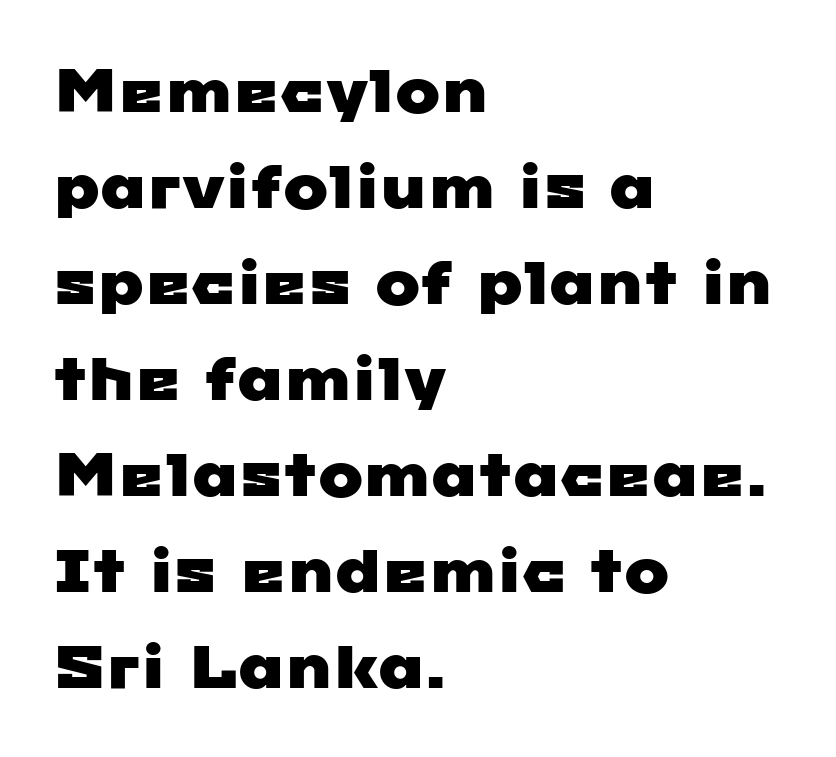
Q: Is the typeface a serif or a sans-serif typeface? A: Sans-serif.
Q: Is the text underlined? A: No.
Q: How is the paragraph aligned? A: Left-aligned.
Q: Is the spacing between letters normal or unusually wide? A: Normal.
Q: Is the spacing between lines tight, normal or loose? A: Normal.
Q: Width (condensed, normal, or wide)? A: Wide.
Q: Stroke contrast? A: Low.
Q: x-height? A: Medium.
Q: Monospaced? A: No.
